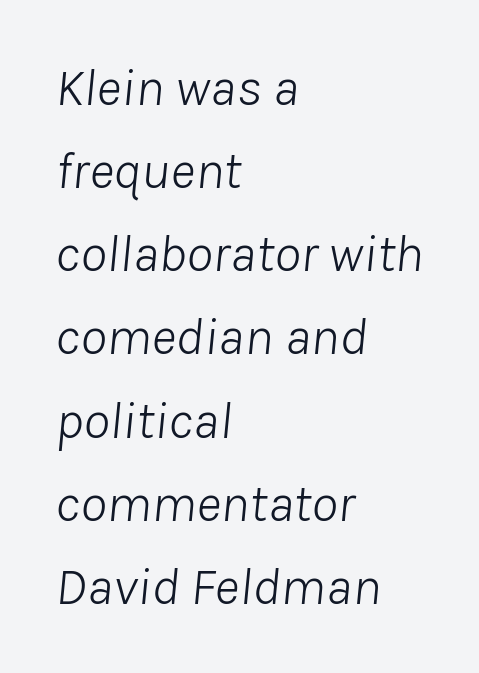
Q: Is the text bold? A: No.
Q: Is the text italic (slanted)? A: Yes, it leans right by about 8 degrees.
Q: Is the text underlined? A: No.
Q: How is the paragraph aligned? A: Left-aligned.
Q: Is the spacing between letters normal or unusually wide? A: Normal.
Q: Is the spacing between lines tight, normal or loose? A: Normal.
Q: Width (condensed, normal, or wide)? A: Normal.
Q: Stroke contrast? A: Low.
Q: x-height? A: Medium.
Q: Monospaced? A: No.
